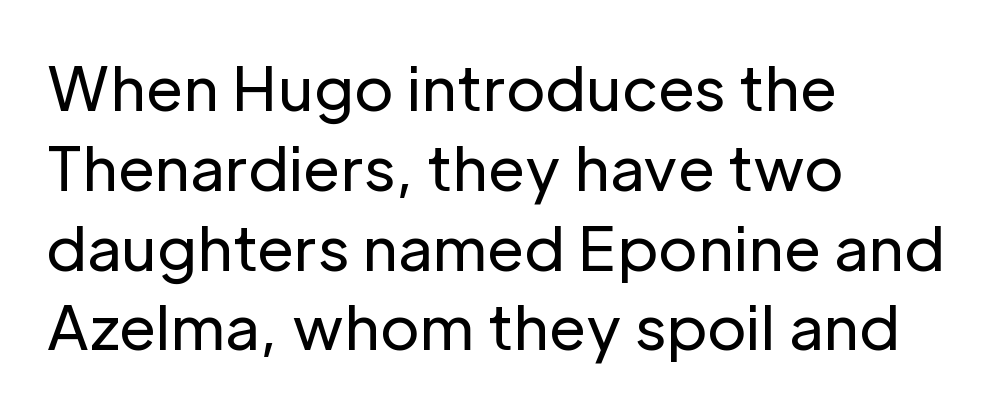
Q: Is the text bold? A: No.
Q: Is the text italic (slanted)? A: No, it is upright.
Q: Is the typeface a serif or a sans-serif typeface? A: Sans-serif.
Q: Is the text underlined? A: No.
Q: How is the paragraph aligned? A: Left-aligned.
Q: Is the spacing between letters normal or unusually wide? A: Normal.
Q: Is the spacing between lines tight, normal or loose? A: Normal.
Q: Width (condensed, normal, or wide)? A: Normal.
Q: Stroke contrast? A: Low.
Q: x-height? A: Medium.
Q: Monospaced? A: No.
